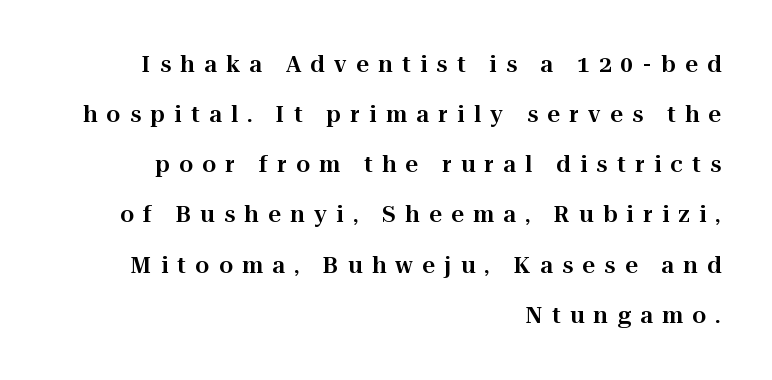
The image shows 22 px text type, upright; set right-aligned, loose line spacing (2.28x), unusually wide letter spacing (+0.43 em), not underlined.
